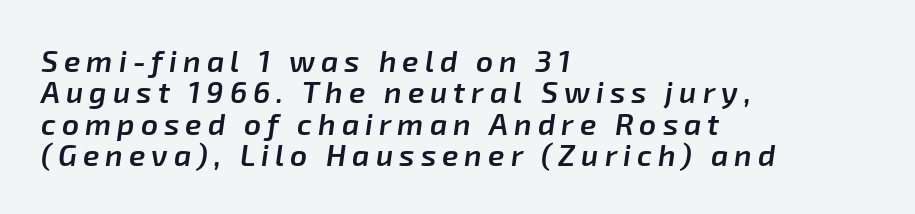
{"italic": "yes", "lean": "right", "slant_degrees": 8, "bold": "semi", "weight": "semibold", "width": "normal", "stroke_contrast": "low", "x_height": "medium", "monospaced": "no", "underline": "no", "align": "left", "line_spacing": "tight", "line_spacing_ratio": 1.05, "letter_spacing": "wide", "letter_spacing_em": 0.2, "glyph_px": 30}
